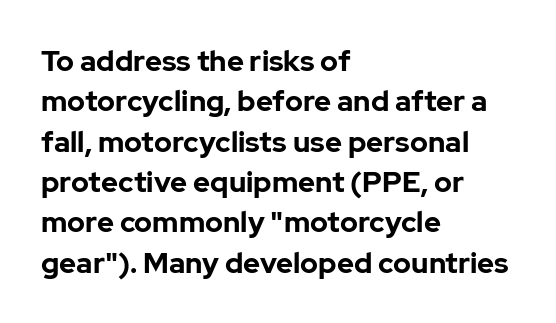
{"serif": "no", "italic": "no", "bold": "yes", "weight": "bold", "width": "normal", "stroke_contrast": "low", "x_height": "medium", "monospaced": "no", "underline": "no", "align": "left", "line_spacing": "normal", "line_spacing_ratio": 1.39, "letter_spacing": "normal", "letter_spacing_em": 0.0, "glyph_px": 29}
